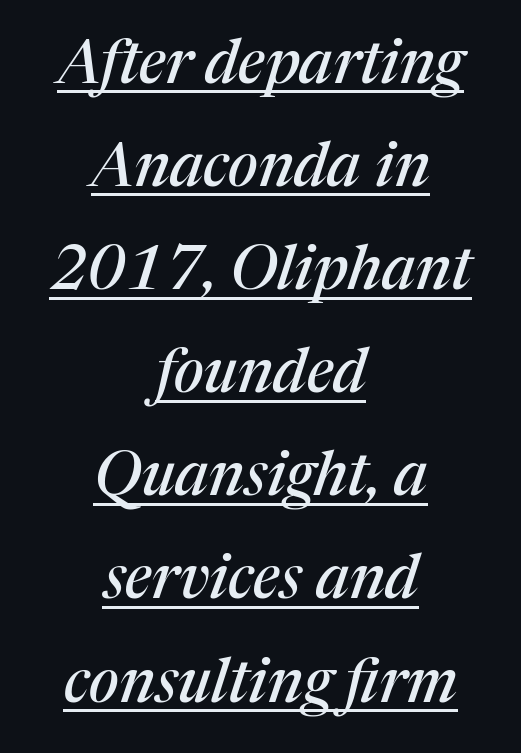
{"serif": "yes", "italic": "yes", "lean": "right", "slant_degrees": 17, "width": "normal", "stroke_contrast": "medium", "x_height": "medium", "monospaced": "no", "underline": "yes", "align": "center", "line_spacing": "normal", "line_spacing_ratio": 1.69, "letter_spacing": "normal", "letter_spacing_em": 0.0, "glyph_px": 61}
